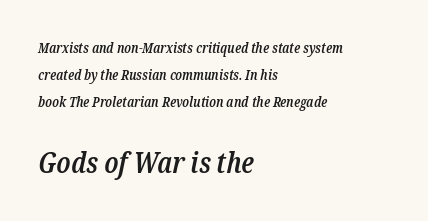
Yep, that's italic — everything's leaning. Size contrast runs from small at the top to large at the bottom. Firm but not heavy-handed strokes: this text is semibold. Rule under the text: the space is simply empty.
